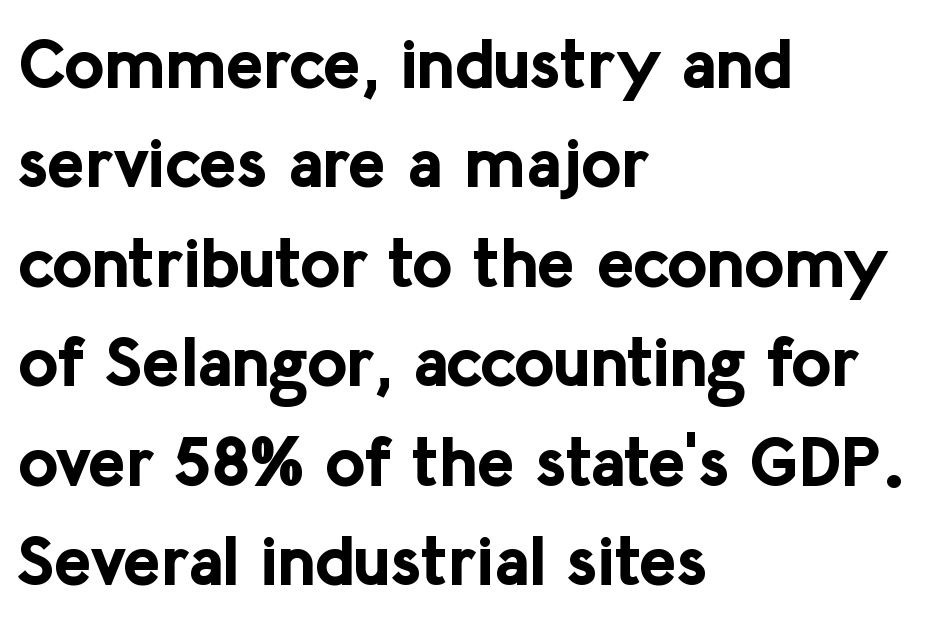
Q: Is the text bold? A: Yes.
Q: Is the text italic (slanted)? A: No, it is upright.
Q: Is the typeface a serif or a sans-serif typeface? A: Sans-serif.
Q: Is the text underlined? A: No.
Q: How is the paragraph aligned? A: Left-aligned.
Q: Is the spacing between letters normal or unusually wide? A: Normal.
Q: Is the spacing between lines tight, normal or loose? A: Normal.
Q: Width (condensed, normal, or wide)? A: Normal.
Q: Stroke contrast? A: Low.
Q: x-height? A: Medium.
Q: Monospaced? A: No.
